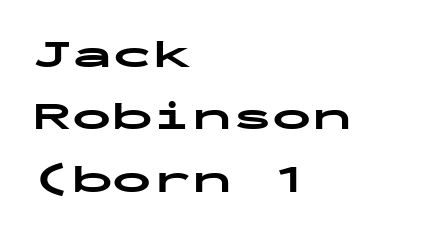
The image shows 40 px bold, wide sans-serif type, upright, monospaced; set left-aligned, normal line spacing (1.56x), normal letter spacing, not underlined; low stroke contrast and a medium x-height.
